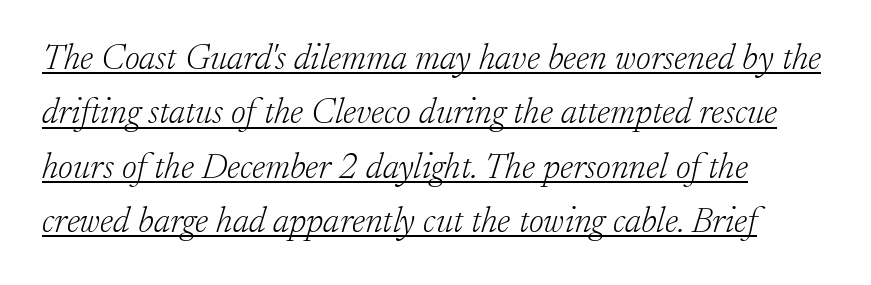
{"serif": "yes", "italic": "yes", "lean": "right", "slant_degrees": 17, "bold": "no", "weight": "light", "width": "normal", "stroke_contrast": "low", "x_height": "small", "monospaced": "no", "underline": "yes", "align": "left", "line_spacing": "normal", "line_spacing_ratio": 1.51, "letter_spacing": "normal", "letter_spacing_em": 0.0, "glyph_px": 36}
